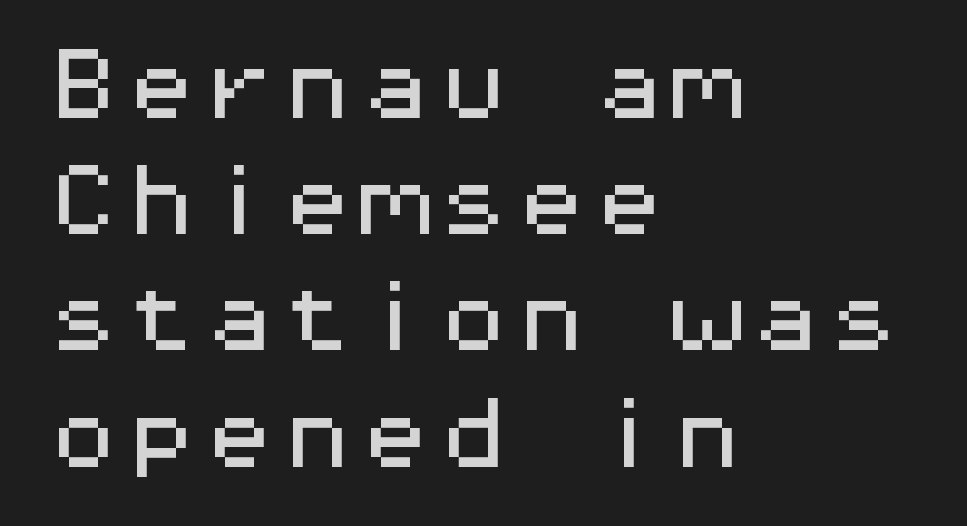
{"serif": "no", "italic": "no", "width": "wide", "stroke_contrast": "medium", "x_height": "medium", "monospaced": "yes", "underline": "no", "align": "left", "line_spacing": "normal", "line_spacing_ratio": 1.49, "letter_spacing": "normal", "letter_spacing_em": 0.0, "glyph_px": 78}
